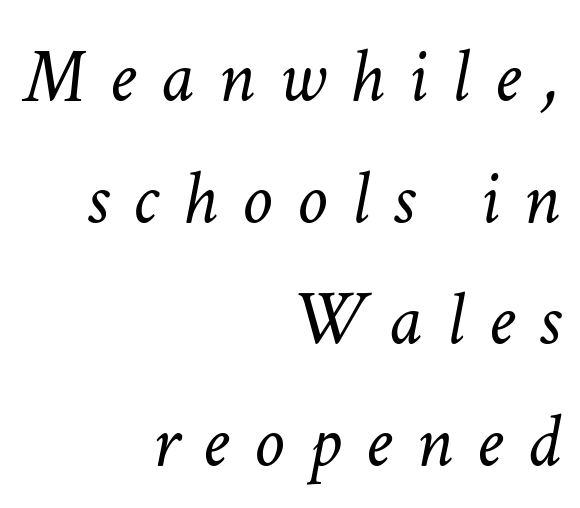
Q: Is the text bold? A: No.
Q: Is the text italic (slanted)? A: Yes, it leans right by about 11 degrees.
Q: Is the text underlined? A: No.
Q: How is the paragraph aligned? A: Right-aligned.
Q: Is the spacing between letters normal or unusually wide? A: Unusually wide.
Q: Is the spacing between lines tight, normal or loose? A: Normal.
Q: Width (condensed, normal, or wide)? A: Normal.
Q: Stroke contrast? A: Low.
Q: x-height? A: Medium.
Q: Monospaced? A: No.
